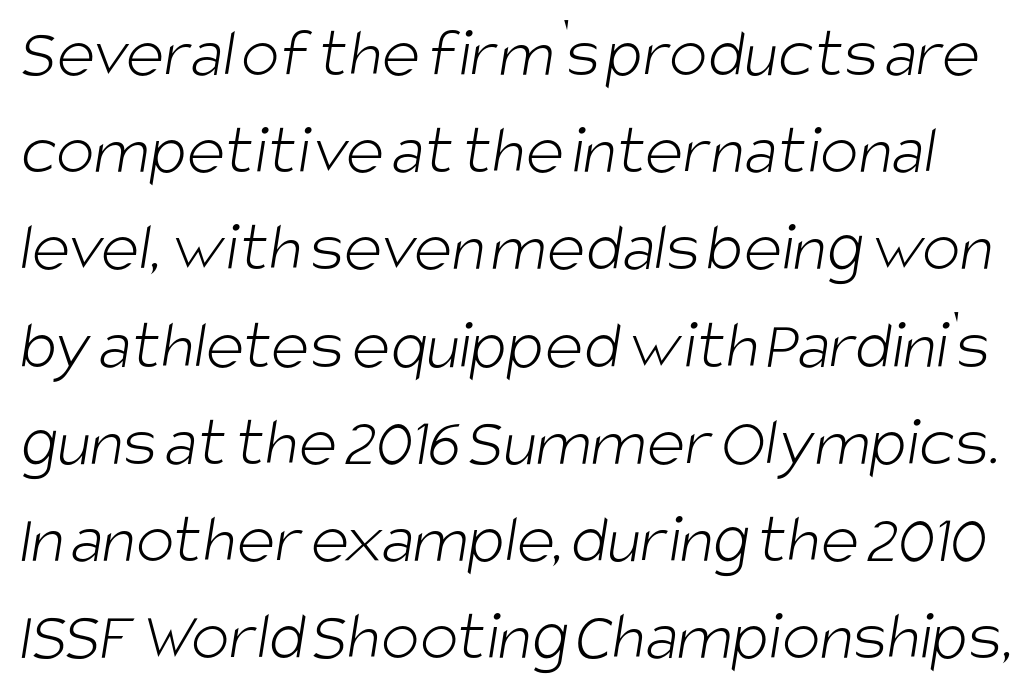
The cut favours lightness, reaching ordinary text weight at its darkest. The string is rendered with underlining switched off. The lines sit at an ordinary, default distance from one another. Here the designer chose a conventional face with non-uniform glyph widths.
